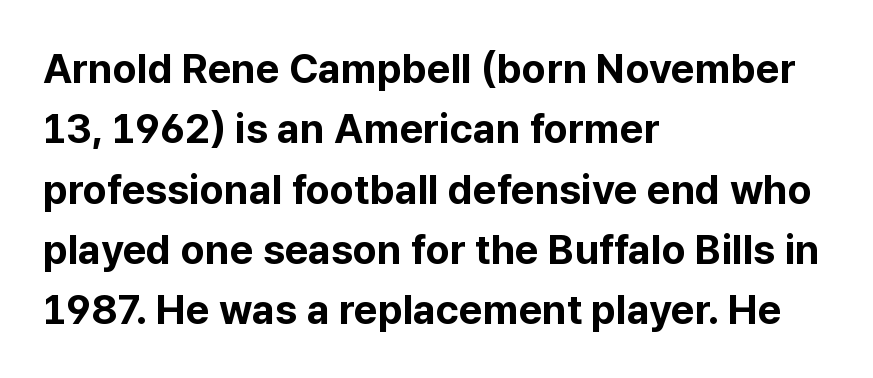
{"serif": "no", "italic": "no", "bold": "yes", "weight": "bold", "width": "normal", "stroke_contrast": "low", "x_height": "medium", "monospaced": "no", "underline": "no", "align": "left", "line_spacing": "normal", "line_spacing_ratio": 1.47, "letter_spacing": "normal", "letter_spacing_em": 0.0, "glyph_px": 41}
